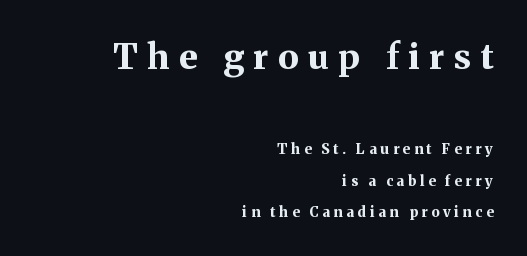
The letters stand upright; this is a roman face. The font family rendered here belongs to the serif group. Line endings align vertically; line beginnings do not. Regarding leading, the lines here are spaced well apart.
